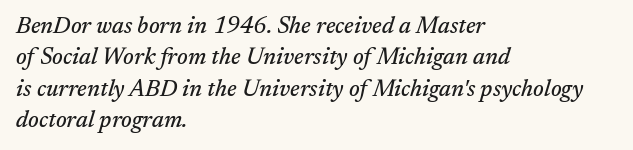
{"italic": "yes", "lean": "right", "slant_degrees": 17, "underline": "no", "align": "left", "line_spacing": "normal", "line_spacing_ratio": 1.36, "letter_spacing": "normal", "letter_spacing_em": 0.0, "glyph_px": 23}
